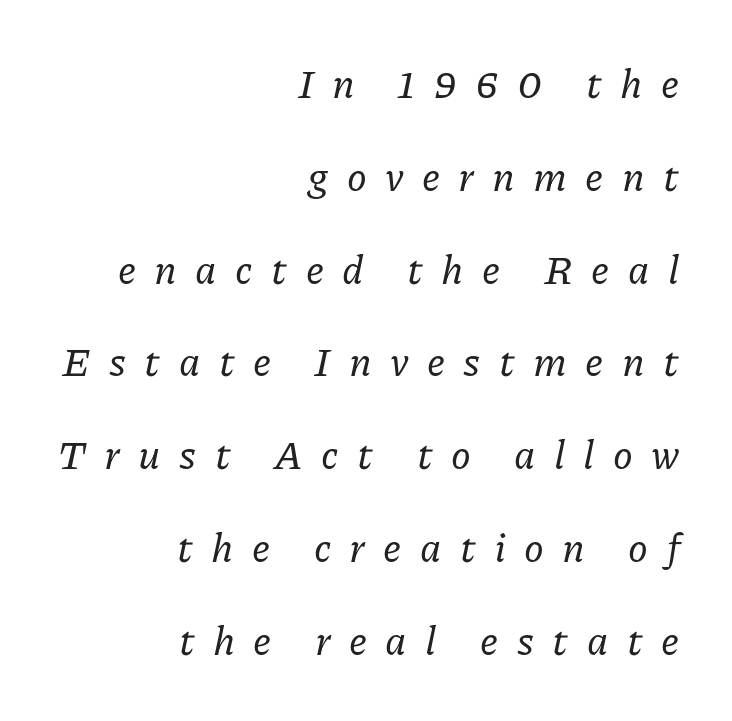
The image shows 40 px serif type, italic (leaning right); set right-aligned, loose line spacing (2.32x), unusually wide letter spacing (+0.46 em), not underlined; low stroke contrast and a medium x-height.
